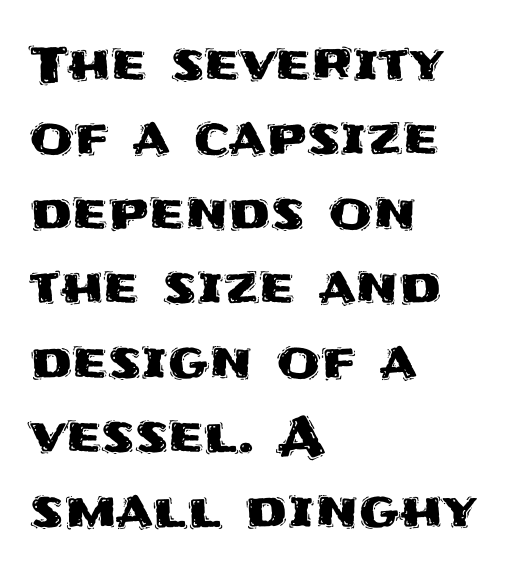
{"serif": "no", "italic": "no", "width": "normal", "stroke_contrast": "medium", "x_height": "large", "monospaced": "no", "underline": "no", "align": "left", "line_spacing": "normal", "line_spacing_ratio": 1.49, "letter_spacing": "normal", "letter_spacing_em": 0.0, "glyph_px": 50}
